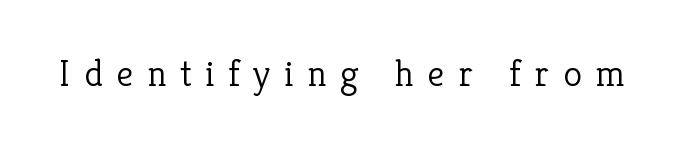
{"serif": "yes", "italic": "no", "bold": "no", "weight": "light", "width": "normal", "stroke_contrast": "low", "x_height": "medium", "monospaced": "no", "underline": "no", "letter_spacing": "wide", "letter_spacing_em": 0.36, "glyph_px": 38}
